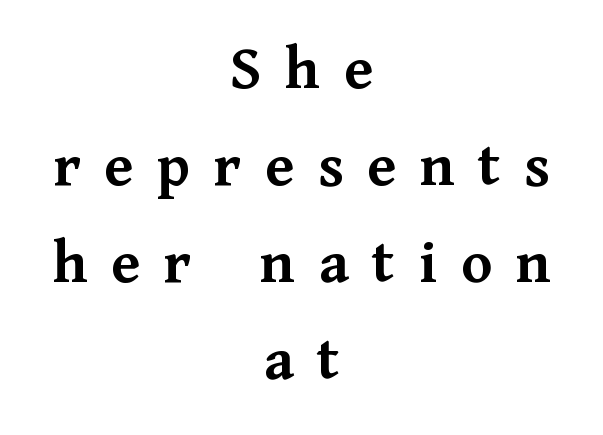
{"serif": "yes", "italic": "no", "bold": "yes", "weight": "semibold", "width": "normal", "stroke_contrast": "medium", "x_height": "medium", "monospaced": "no", "underline": "no", "align": "center", "line_spacing": "normal", "line_spacing_ratio": 1.54, "letter_spacing": "wide", "letter_spacing_em": 0.38, "glyph_px": 63}
